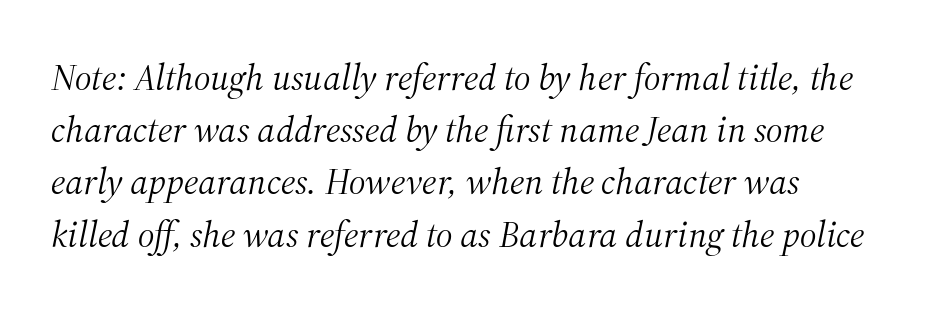
In terms of letterform style, serifs are clearly present. Looking at the ascenders, they clearly lean. Compared with typical paragraphs, the rows here are spaced about the same. These lines are rendered in a variable-pitch font.
